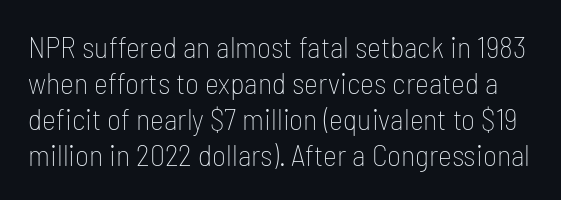
Observe the ordinary spacing: letters are neighbours, not strangers. The foot of each line stays bare and open. Unlike italic type, these characters show no tilt at all. Proportional: the letters do not fall into vertical columns. This reads as an unemphasized weight, regular at the heaviest. What kind of face is this? One without serifs — a sans.
